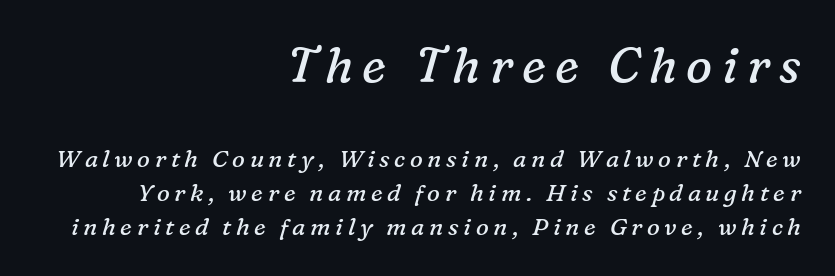
Descenders are the only things crossing below the line. Serifs: yes, visible at the terminals of the letterforms. The passage shown leans; its letterforms are oblique. This sample is right-justified, so line beginnings fall wherever the words allow. A normal amount of white space separates one row of letters from the next.
